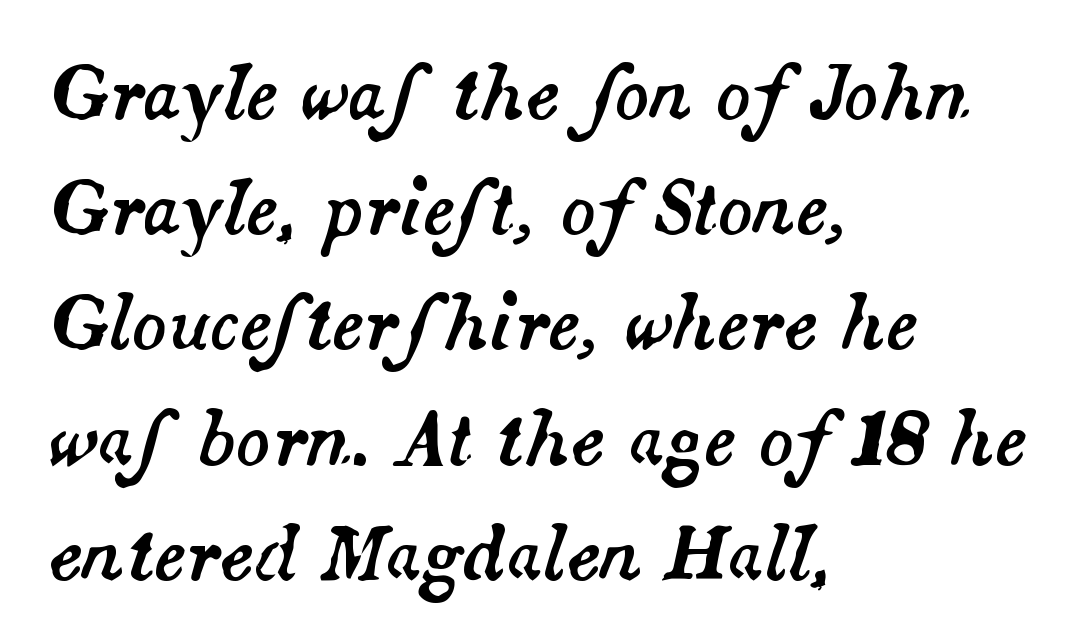
These lines stack with their left ends in a neat column. Short note: letters normally spaced. The words here are not underlined. This sample has the flowing, uneven cadence of proportional lettering. Compared with ordinary roman type, these characters are visibly tilted.
